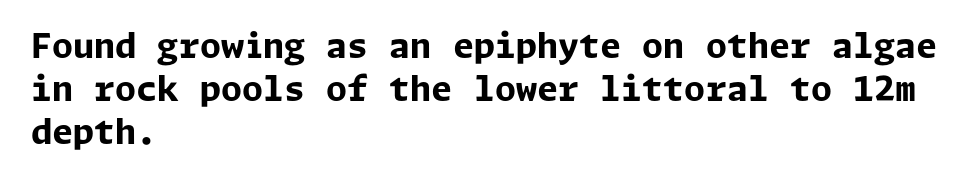
The image shows 34 px bold sans-serif type, upright; set left-aligned, normal line spacing (1.27x), normal letter spacing, not underlined; low stroke contrast and a medium x-height.
